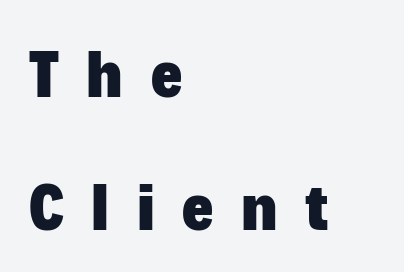
Reading down the column, the eye jumps a long way to each next line. The face used here is rendered with a markedly widened letterfit. Note: no serifs on the glyphs. Is this a fixed-width face? No — the glyphs have proportional, varying widths. Notice how the passage keeps a crisp vertical edge on the left only. Thick stems and heavy bowls — unmistakably bold.
